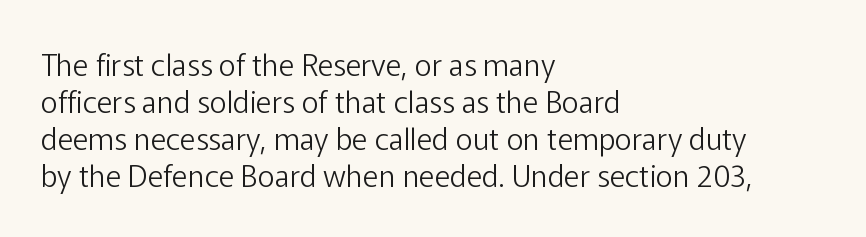
Typeset ragged right — the left edge is the straight one. Glyph-to-glyph distance matches everyday printed text. Think of a printed novel: that variable character pitch is what you see here. Summary of weight: not heavy and not bold. A typesetter would label this face a sans.
